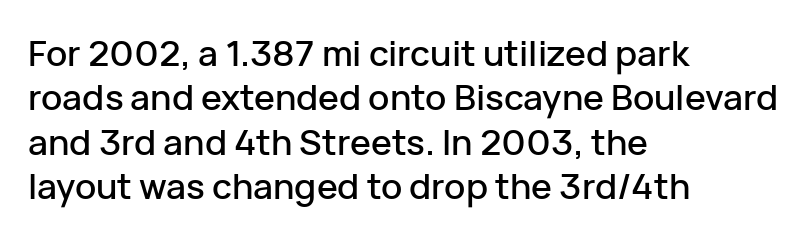
The image shows 35 px sans-serif type, upright; set left-aligned, normal line spacing (1.27x), normal letter spacing, not underlined; low stroke contrast and a medium x-height.
